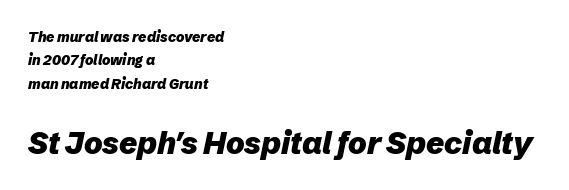
The image shows 31 px heavy type, italic (leaning right); set left-aligned, normal line spacing (1.67x), normal letter spacing, not underlined; the second (bottom) block is 2.21x larger; low stroke contrast and a medium x-height.
